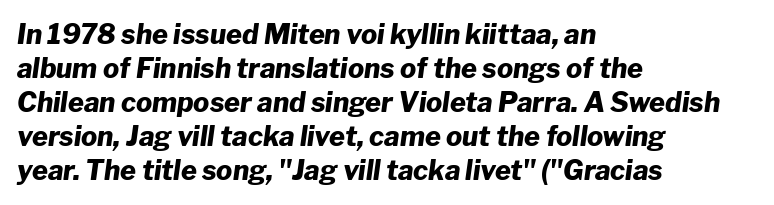
Q: Is the text bold? A: Yes.
Q: Is the text italic (slanted)? A: Yes, it leans right by about 8 degrees.
Q: Is the text underlined? A: No.
Q: How is the paragraph aligned? A: Left-aligned.
Q: Is the spacing between letters normal or unusually wide? A: Normal.
Q: Is the spacing between lines tight, normal or loose? A: Normal.
